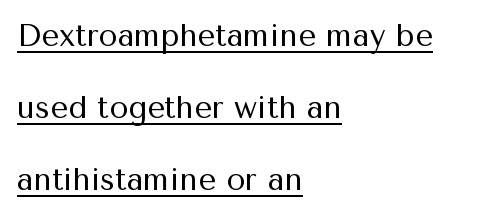
{"serif": "no", "italic": "no", "bold": "no", "weight": "regular", "width": "normal", "stroke_contrast": "medium", "x_height": "medium", "monospaced": "no", "underline": "yes", "align": "left", "line_spacing": "loose", "line_spacing_ratio": 2.33, "letter_spacing": "normal", "letter_spacing_em": 0.0, "glyph_px": 31}
